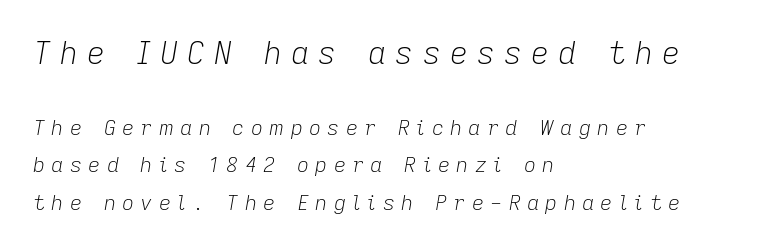
Letters have the restrained weight of plain body copy at most. Only glyphs here, with clear space below each row. There is plenty of visible air inserted between adjacent glyphs. Is this a fixed-width face? No — the glyphs have proportional, varying widths. The composition opens big and finishes small.
